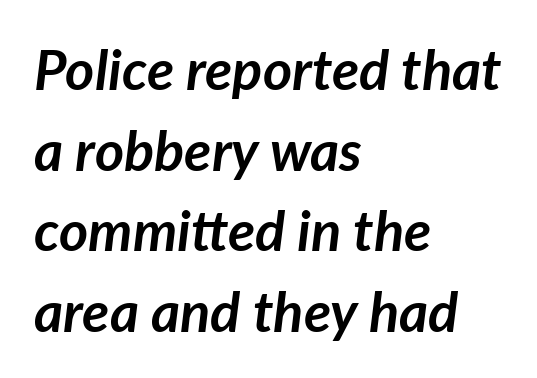
Q: Is the text bold? A: Yes.
Q: Is the text italic (slanted)? A: Yes, it leans right by about 7 degrees.
Q: Is the text underlined? A: No.
Q: How is the paragraph aligned? A: Left-aligned.
Q: Is the spacing between letters normal or unusually wide? A: Normal.
Q: Is the spacing between lines tight, normal or loose? A: Normal.
Q: Width (condensed, normal, or wide)? A: Normal.
Q: Stroke contrast? A: Low.
Q: x-height? A: Medium.
Q: Monospaced? A: No.
